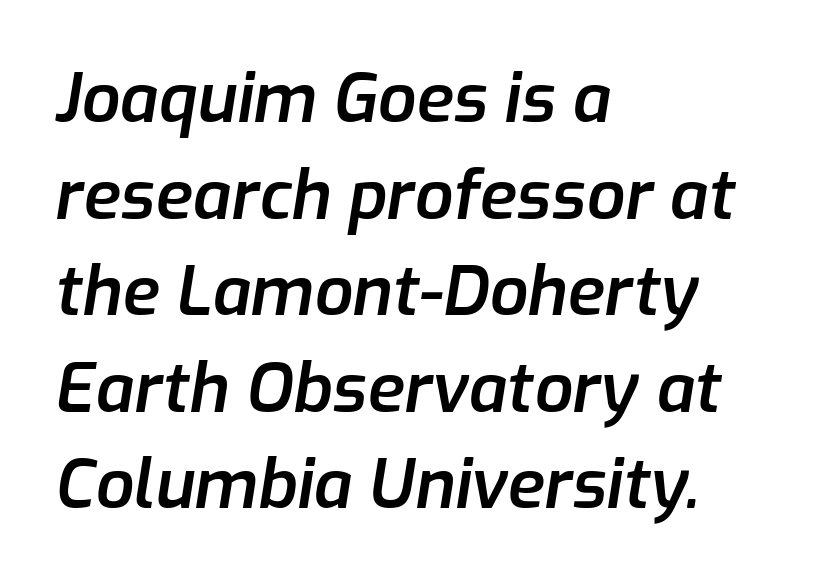
{"italic": "yes", "lean": "right", "slant_degrees": 9, "bold": "semi", "weight": "semibold", "width": "normal", "stroke_contrast": "low", "x_height": "medium", "monospaced": "no", "underline": "no", "align": "left", "line_spacing": "normal", "line_spacing_ratio": 1.42, "letter_spacing": "normal", "letter_spacing_em": 0.0, "glyph_px": 68}
